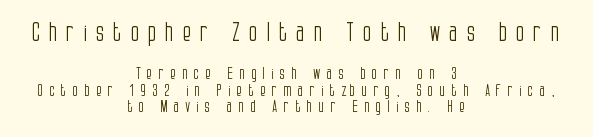
If you folded the block vertically in half, each line would mirror itself in length. Just letters on the line, the space beneath them empty. Very little white space separates one row of letters from the next. Is the letter spacing exaggerated? Yes — the characters are pushed far apart. A roman cut, with each character standing at attention.
